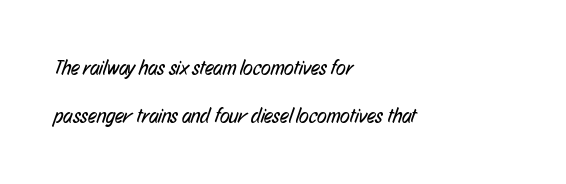
Q: Is the text bold? A: No.
Q: Is the text underlined? A: No.
Q: How is the paragraph aligned? A: Left-aligned.
Q: Is the spacing between letters normal or unusually wide? A: Normal.
Q: Is the spacing between lines tight, normal or loose? A: Loose.
